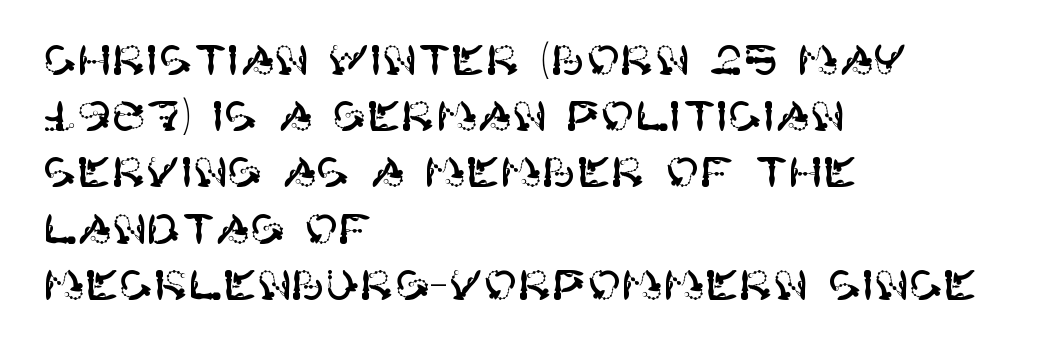
The image shows 41 px sans-serif type, upright; set left-aligned, normal line spacing (1.37x), normal letter spacing, not underlined; high stroke contrast and a large x-height.
